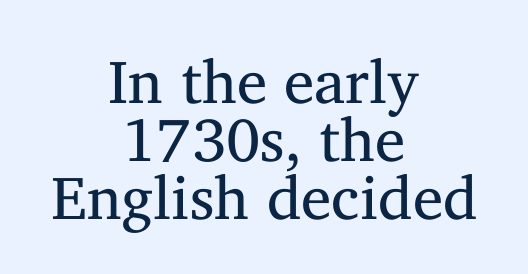
The image shows 61 px regular-weight serif type, upright; set centered, tight line spacing (0.95x), normal letter spacing, not underlined; medium stroke contrast and a medium x-height.
